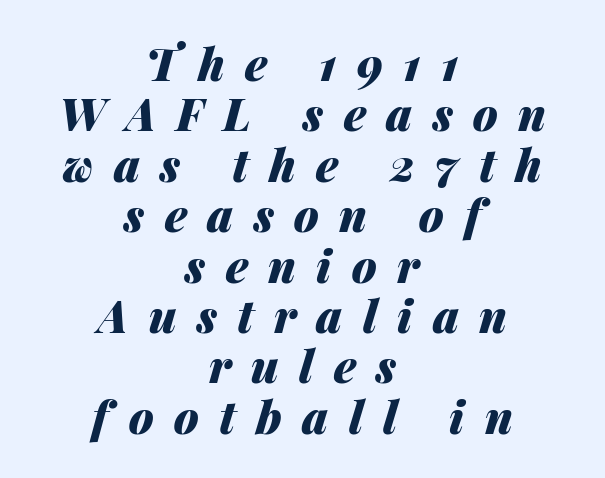
The image shows 45 px heavy type, italic (leaning right); set centered, tight line spacing (1.12x), unusually wide letter spacing (+0.45 em), not underlined; medium stroke contrast and a medium x-height.
